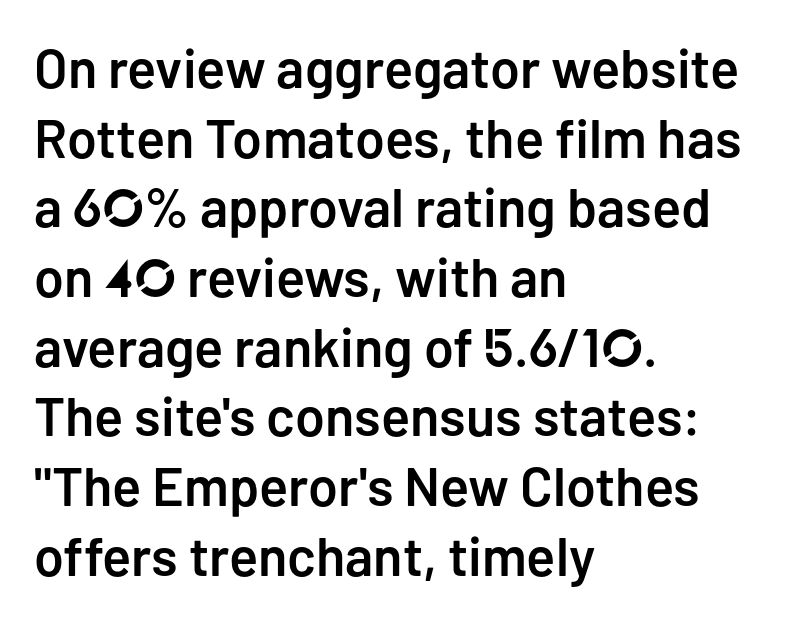
Q: Is the text bold? A: Semi-bold.
Q: Is the text italic (slanted)? A: No, it is upright.
Q: Is the typeface a serif or a sans-serif typeface? A: Sans-serif.
Q: Is the text underlined? A: No.
Q: How is the paragraph aligned? A: Left-aligned.
Q: Is the spacing between letters normal or unusually wide? A: Normal.
Q: Is the spacing between lines tight, normal or loose? A: Normal.
Q: Width (condensed, normal, or wide)? A: Normal.
Q: Stroke contrast? A: Low.
Q: x-height? A: Medium.
Q: Monospaced? A: No.
